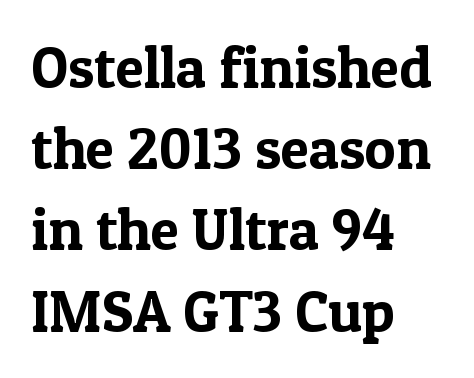
The image shows 58 px serif type, upright; set left-aligned, normal line spacing (1.4x), normal letter spacing, not underlined; a medium x-height.
